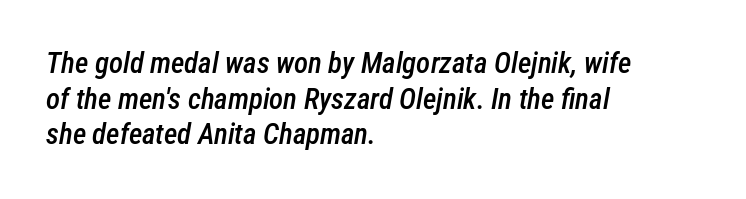
The image shows 29 px semibold, condensed type, italic (leaning right); set left-aligned, line spacing 1.23x, normal letter spacing, not underlined; low stroke contrast and a medium x-height.
